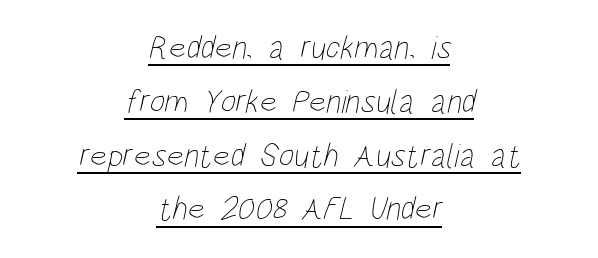
The image shows 33 px thin, condensed type; set centered, normal line spacing (1.63x), normal letter spacing, underlined; low stroke contrast and a large x-height.
